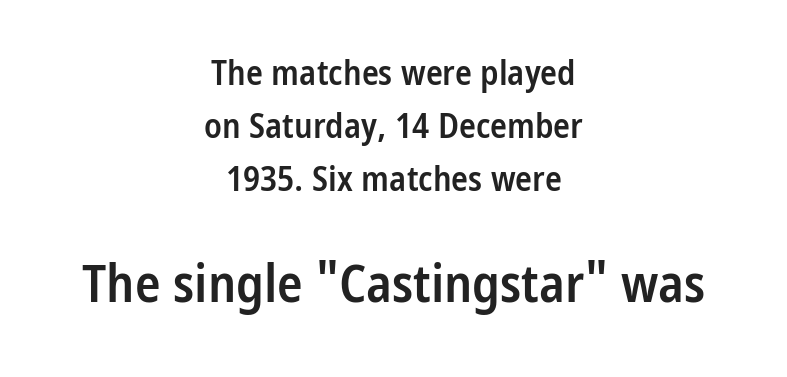
{"serif": "no", "italic": "no", "bold": "semi", "weight": "semibold", "width": "condensed", "stroke_contrast": "low", "x_height": "medium", "monospaced": "no", "underline": "no", "align": "center", "line_spacing": "normal", "line_spacing_ratio": 1.52, "letter_spacing": "normal", "letter_spacing_em": 0.0, "larger_block": "second", "size_ratio": 1.51, "glyph_px": 53}
